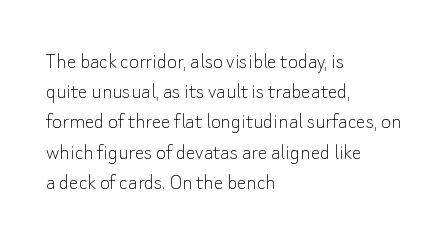
{"italic": "no", "bold": "no", "underline": "no", "align": "left", "line_spacing": "normal", "line_spacing_ratio": 1.26, "letter_spacing": "normal", "letter_spacing_em": 0.0, "glyph_px": 24}
